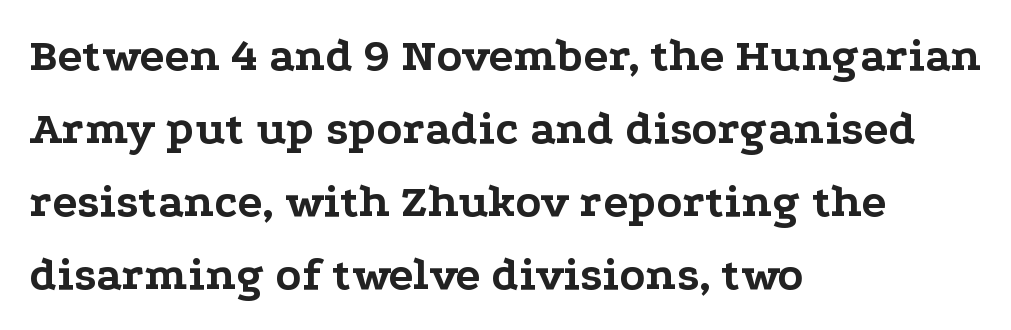
The image shows 47 px bold, wide serif type, upright; set left-aligned, normal line spacing (1.55x), normal letter spacing, not underlined; low stroke contrast and a medium x-height.
